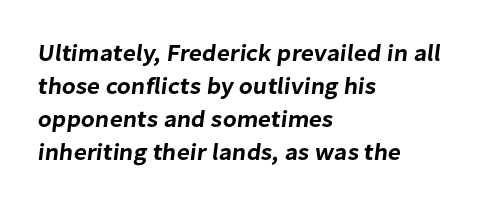
{"underline": "no", "align": "left", "line_spacing": "normal", "line_spacing_ratio": 1.38, "letter_spacing": "normal", "letter_spacing_em": 0.0, "glyph_px": 24}
